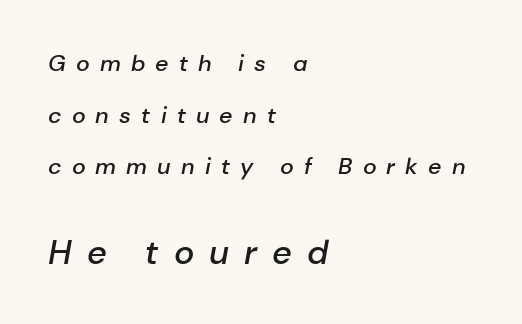
Q: Is the text bold? A: Semi-bold.
Q: Is the text italic (slanted)? A: Yes, it leans right by about 10 degrees.
Q: Is the text underlined? A: No.
Q: How is the paragraph aligned? A: Left-aligned.
Q: Is the spacing between letters normal or unusually wide? A: Unusually wide.
Q: Is the spacing between lines tight, normal or loose? A: Loose.
Q: Which block of text is set in a larger size, the first (top) or the second (bottom)? A: The second (bottom) one.
Q: Width (condensed, normal, or wide)? A: Normal.
Q: Stroke contrast? A: Low.
Q: x-height? A: Medium.
Q: Monospaced? A: No.
